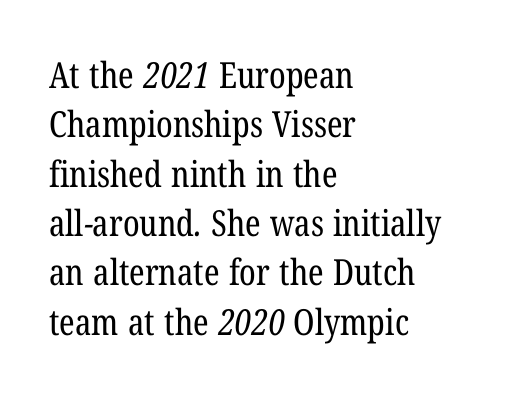
You could not count columns in this text — the font is proportionally spaced. The rendering anchors every line to the left-hand side. These lines sit exactly where default settings would place them. Stroke thickness stays within the range of a standard reading face or lighter. There is no visible air inserted between adjacent glyphs. Note: serifs present on the glyphs.
